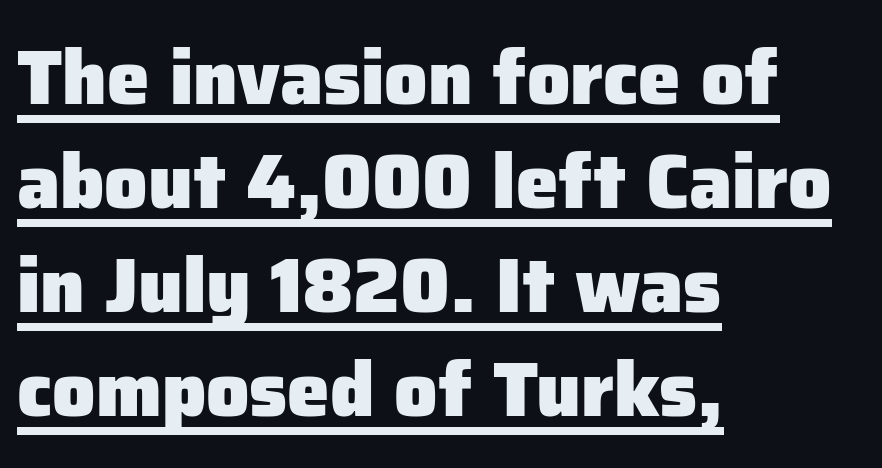
{"serif": "no", "italic": "no", "bold": "yes", "weight": "heavy", "width": "normal", "stroke_contrast": "low", "x_height": "medium", "monospaced": "no", "underline": "yes", "align": "left", "line_spacing": "normal", "line_spacing_ratio": 1.37, "letter_spacing": "normal", "letter_spacing_em": 0.0, "glyph_px": 76}
